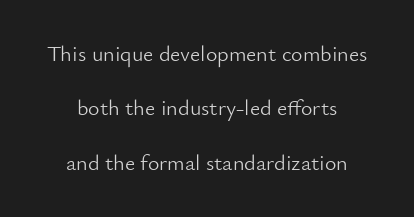
The image shows 22 px text type, upright; set centered, loose line spacing (2.47x), normal letter spacing, not underlined.
